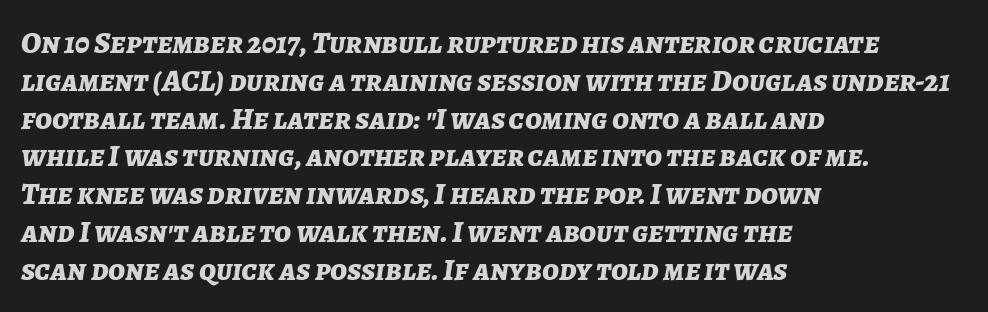
The image shows 31 px bold type, italic (leaning right); set left-aligned, line spacing 1.22x, normal letter spacing, not underlined; low stroke contrast and a medium x-height.
